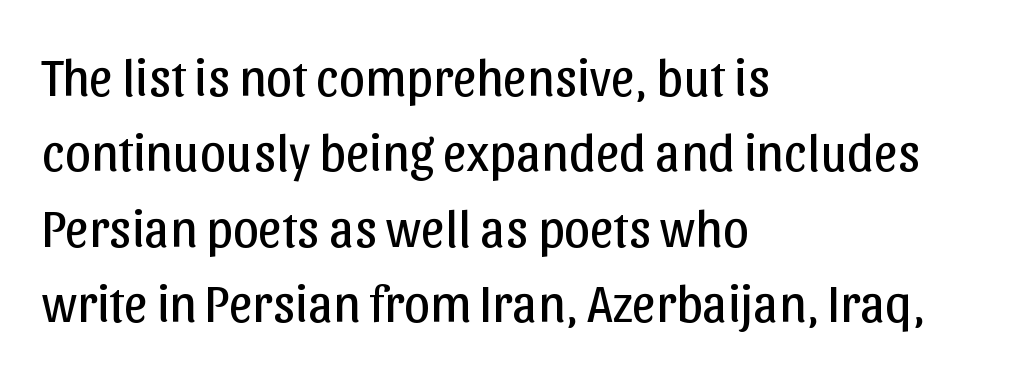
The image shows 52 px regular-weight sans-serif type, upright; set left-aligned, normal line spacing (1.45x), normal letter spacing, not underlined; low stroke contrast and a medium x-height.
